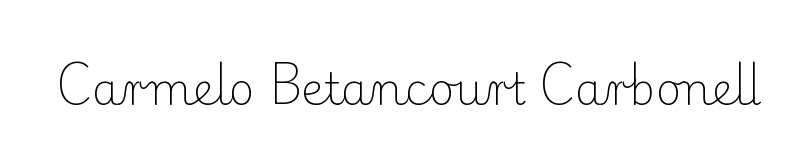
Q: Is the text bold? A: No.
Q: Is the text italic (slanted)? A: No, it is upright.
Q: Is the typeface a serif or a sans-serif typeface? A: Serif.
Q: Is the text underlined? A: No.
Q: Is the spacing between letters normal or unusually wide? A: Normal.
Q: Width (condensed, normal, or wide)? A: Normal.
Q: Stroke contrast? A: Low.
Q: x-height? A: Small.
Q: Monospaced? A: No.
